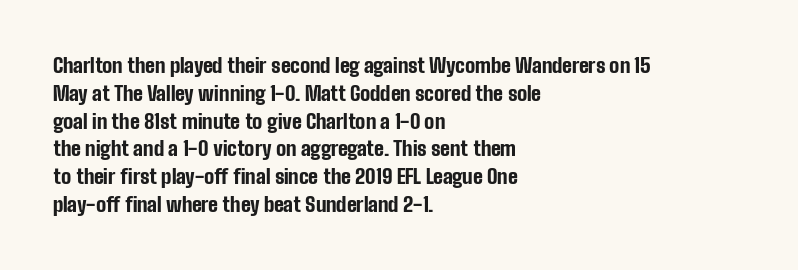
Q: Is the text bold? A: Yes.
Q: Is the text italic (slanted)? A: No, it is upright.
Q: Is the text underlined? A: No.
Q: How is the paragraph aligned? A: Left-aligned.
Q: Is the spacing between letters normal or unusually wide? A: Normal.
Q: Is the spacing between lines tight, normal or loose? A: Normal.
